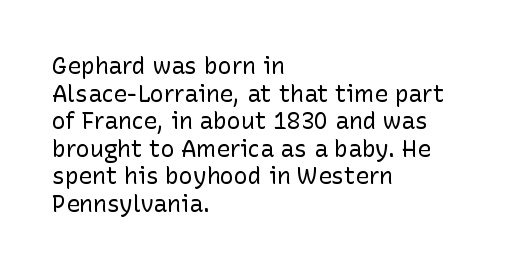
{"italic": "no", "bold": "no", "underline": "no", "align": "left", "line_spacing_ratio": 1.2, "letter_spacing": "normal", "letter_spacing_em": 0.0, "glyph_px": 23}
